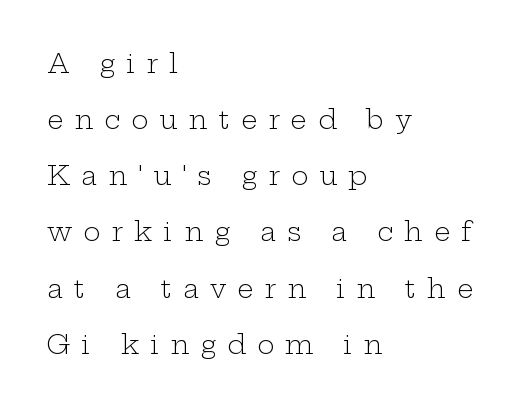
Q: Is the text bold? A: No.
Q: Is the text italic (slanted)? A: No, it is upright.
Q: Is the text underlined? A: No.
Q: How is the paragraph aligned? A: Left-aligned.
Q: Is the spacing between letters normal or unusually wide? A: Unusually wide.
Q: Is the spacing between lines tight, normal or loose? A: Loose.
